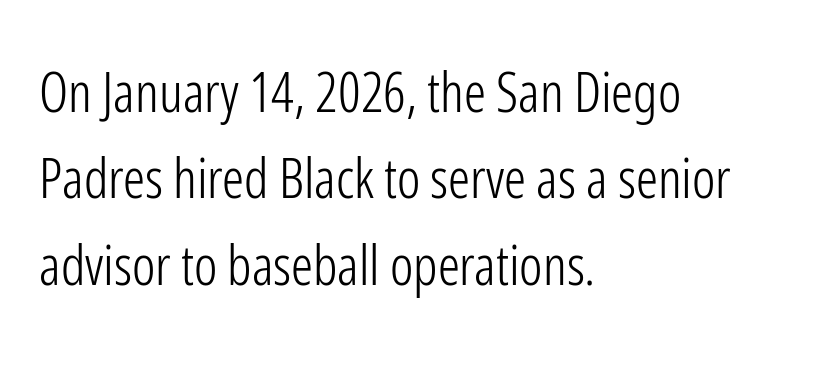
{"serif": "no", "italic": "no", "bold": "no", "weight": "light", "width": "condensed", "stroke_contrast": "low", "x_height": "medium", "monospaced": "no", "underline": "no", "align": "left", "line_spacing": "normal", "line_spacing_ratio": 1.57, "letter_spacing": "normal", "letter_spacing_em": 0.0, "glyph_px": 55}
